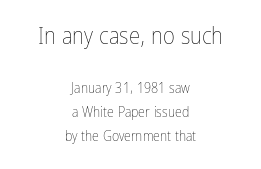
{"italic": "no", "bold": "no", "underline": "no", "align": "center", "line_spacing_ratio": 1.72, "letter_spacing": "normal", "letter_spacing_em": 0.0, "larger_block": "first", "size_ratio": 1.64, "glyph_px": 23}
